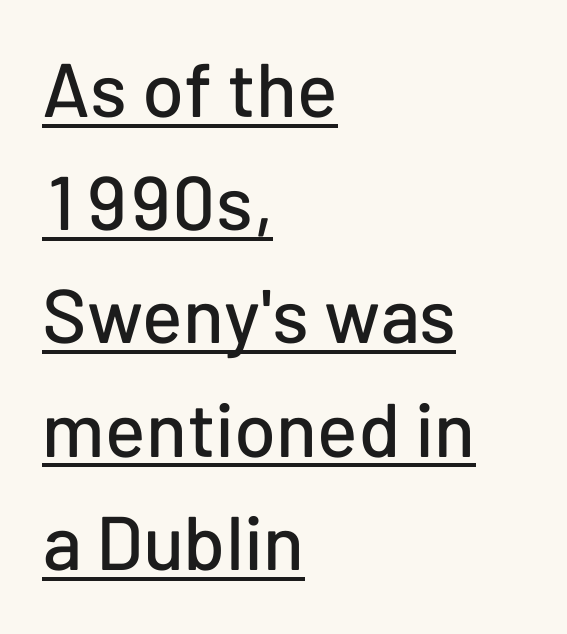
Q: Is the text italic (slanted)? A: No, it is upright.
Q: Is the typeface a serif or a sans-serif typeface? A: Sans-serif.
Q: Is the text underlined? A: Yes.
Q: How is the paragraph aligned? A: Left-aligned.
Q: Is the spacing between letters normal or unusually wide? A: Normal.
Q: Is the spacing between lines tight, normal or loose? A: Normal.
Q: Width (condensed, normal, or wide)? A: Normal.
Q: Stroke contrast? A: Low.
Q: x-height? A: Medium.
Q: Monospaced? A: No.
